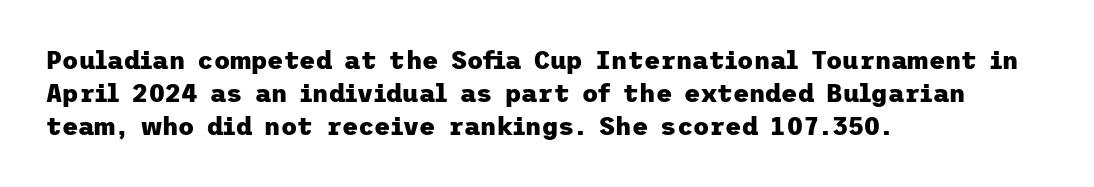
Q: Is the text bold? A: Yes.
Q: Is the text italic (slanted)? A: No, it is upright.
Q: Is the text underlined? A: No.
Q: How is the paragraph aligned? A: Left-aligned.
Q: Is the spacing between letters normal or unusually wide? A: Normal.
Q: Is the spacing between lines tight, normal or loose? A: Normal.
